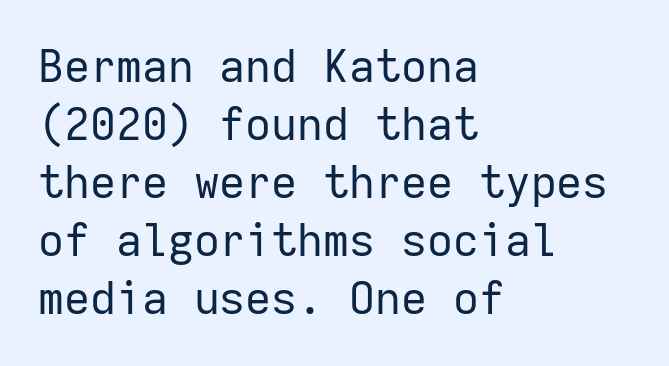
The image shows 45 px regular-weight sans-serif type, upright, monospaced; set left-aligned, normal line spacing (1.29x), normal letter spacing, not underlined; low stroke contrast and a medium x-height.
